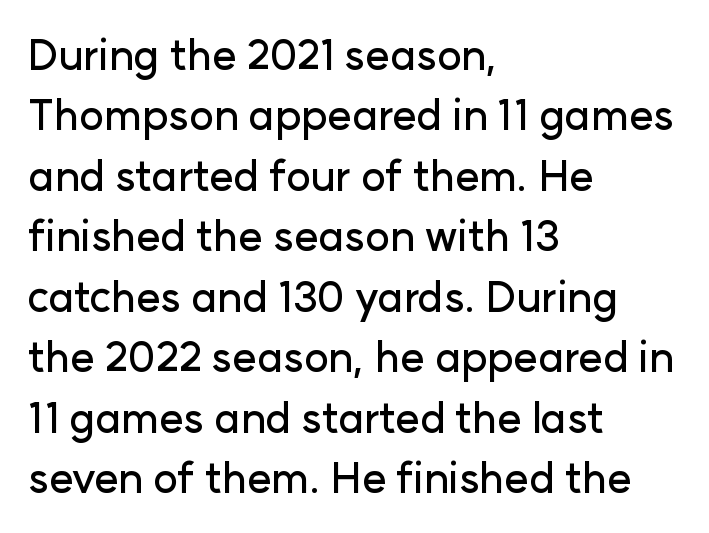
Q: Is the text italic (slanted)? A: No, it is upright.
Q: Is the typeface a serif or a sans-serif typeface? A: Sans-serif.
Q: Is the text underlined? A: No.
Q: How is the paragraph aligned? A: Left-aligned.
Q: Is the spacing between letters normal or unusually wide? A: Normal.
Q: Is the spacing between lines tight, normal or loose? A: Normal.
Q: Width (condensed, normal, or wide)? A: Normal.
Q: Stroke contrast? A: Low.
Q: x-height? A: Medium.
Q: Monospaced? A: No.
